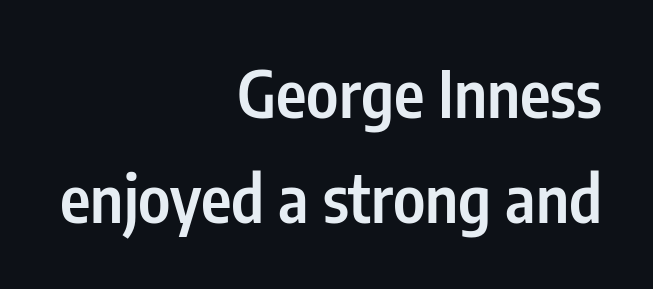
The image shows 65 px semibold, condensed sans-serif type, upright; set right-aligned, normal line spacing (1.61x), normal letter spacing, not underlined; low stroke contrast and a medium x-height.
